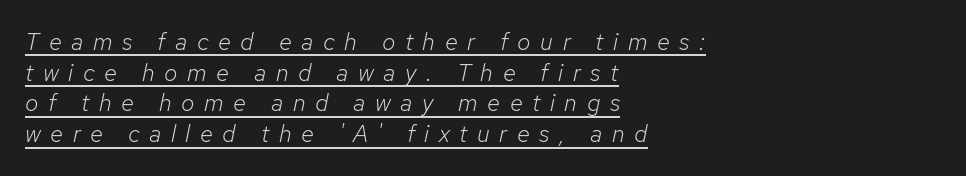
{"italic": "yes", "lean": "right", "slant_degrees": 12, "bold": "no", "underline": "yes", "align": "left", "line_spacing": "normal", "line_spacing_ratio": 1.28, "letter_spacing": "wide", "letter_spacing_em": 0.4, "glyph_px": 24}
